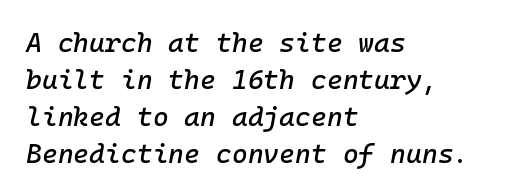
A typesetter would call this zero additional tracking. This sample uses an oblique cut, with every glyph tilted off the vertical. Rows of type keep a routine distance in the vertical direction. The words here are not underlined. The text block is weighted toward the left margin, trailing off unevenly rightward.
